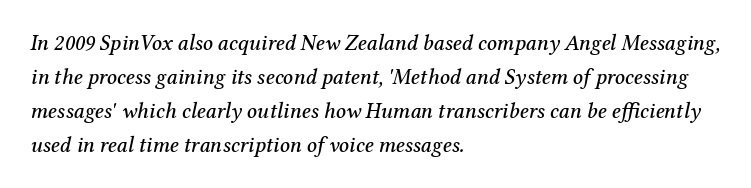
{"italic": "yes", "lean": "right", "slant_degrees": 12, "underline": "no", "align": "left", "line_spacing": "normal", "line_spacing_ratio": 1.54, "letter_spacing": "normal", "letter_spacing_em": 0.0, "glyph_px": 22}
